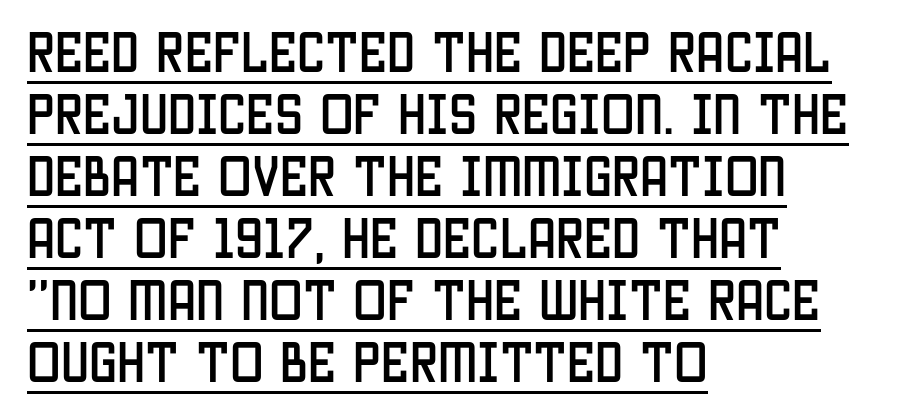
This is sans-serif lettering, the kind often seen on screens and signage. A typesetter would call this leading conventional body-copy spacing. Does the lettering tilt? It doesn't — this is upright. Spacing verdict: proportional, widths tailored to each character.
